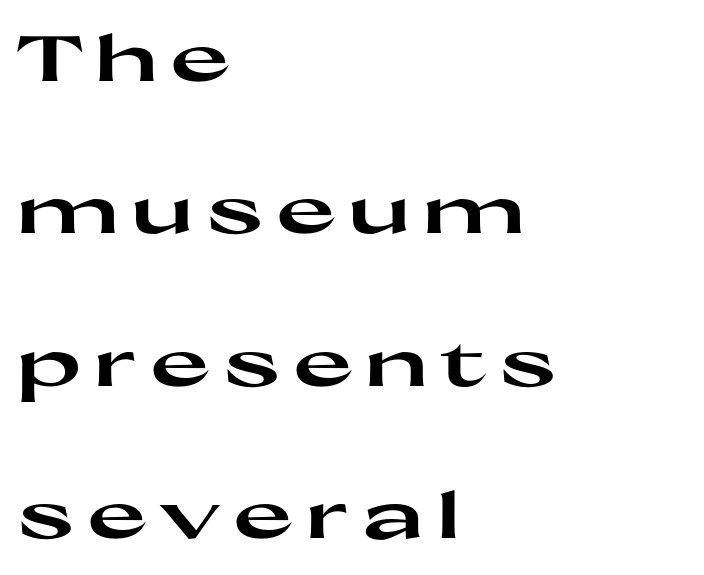
{"serif": "no", "italic": "no", "bold": "yes", "weight": "heavy", "width": "wide", "stroke_contrast": "high", "x_height": "medium", "monospaced": "no", "underline": "no", "align": "left", "line_spacing": "loose", "line_spacing_ratio": 2.38, "glyph_px": 64}
